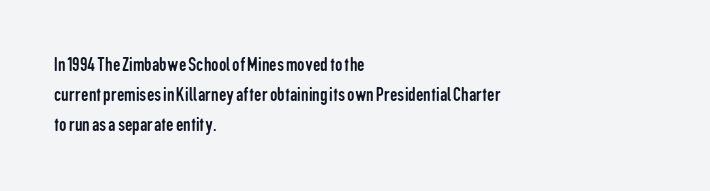
Q: Is the text bold? A: No.
Q: Is the text italic (slanted)? A: No, it is upright.
Q: Is the text underlined? A: No.
Q: How is the paragraph aligned? A: Left-aligned.
Q: Is the spacing between letters normal or unusually wide? A: Normal.
Q: Is the spacing between lines tight, normal or loose? A: Normal.
